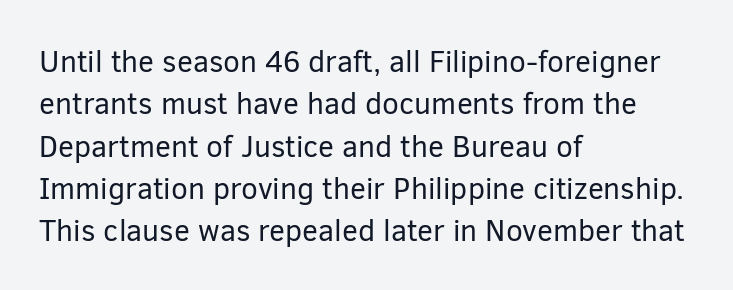
This rendering features lettering with no underline. Each letter keeps its own natural width here, so spacing adapts to shape. This block has exactly the height ordinary leading produces. Unlike a traditional serif, this face leaves its strokes unadorned.
